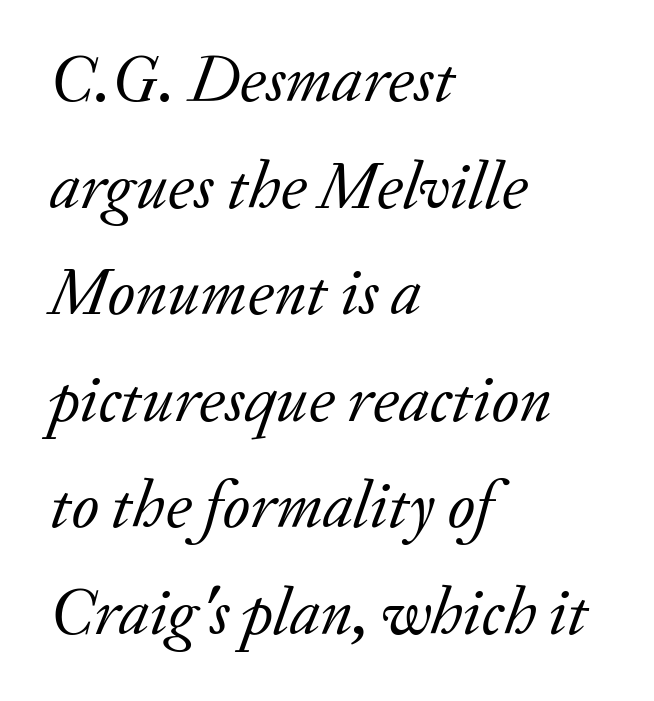
Evenly set lines give the paragraph a standard silhouette. A typesetter would mark this as italic. Each row of text sits above clean, open space. The strokes carry an ordinary text weight at most. Does the type have serifs? Yes, each stem ends in a small foot.
